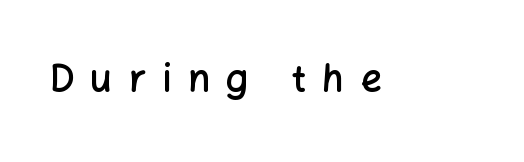
{"serif": "no", "italic": "no", "bold": "semi", "weight": "semibold", "width": "normal", "stroke_contrast": "low", "x_height": "medium", "monospaced": "no", "underline": "no", "letter_spacing": "wide", "letter_spacing_em": 0.45, "glyph_px": 37}
